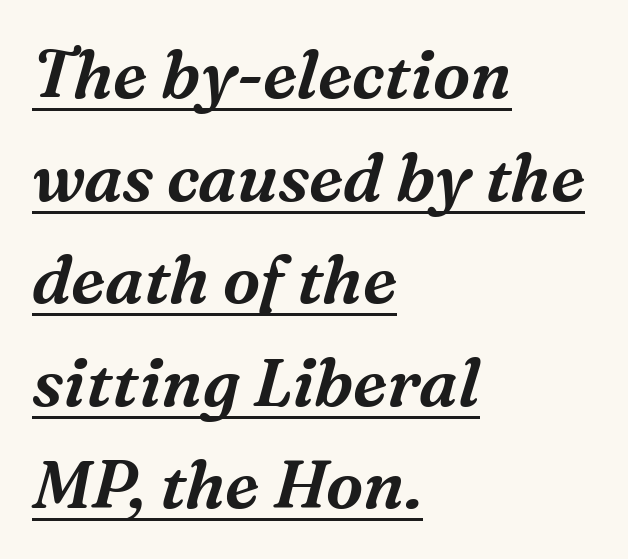
Has an underline been added? It has. Rows of type keep a routine distance in the vertical direction. Proportional: the letters do not fall into vertical columns. If you drew a line through each stem, it would be angled. Are there feet on the stems? There are — it's a serif.
